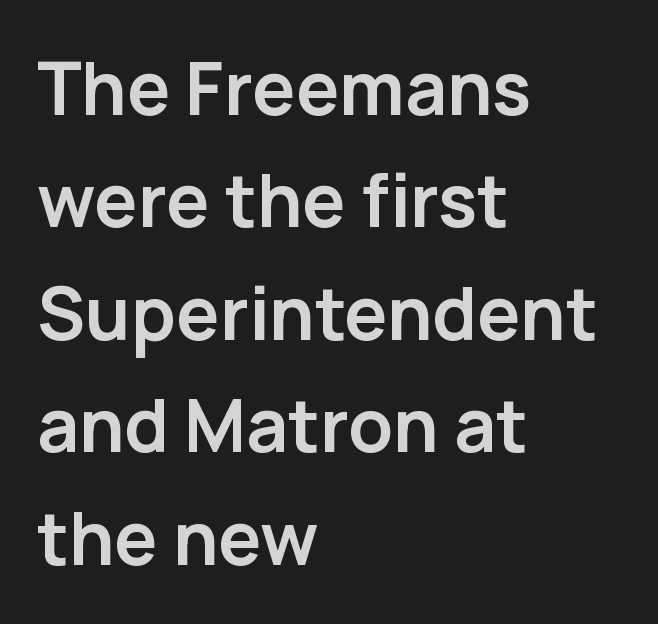
{"serif": "no", "italic": "no", "bold": "yes", "weight": "semibold", "width": "normal", "stroke_contrast": "low", "x_height": "medium", "monospaced": "no", "underline": "no", "align": "left", "line_spacing": "normal", "line_spacing_ratio": 1.54, "letter_spacing": "normal", "letter_spacing_em": 0.0, "glyph_px": 73}
